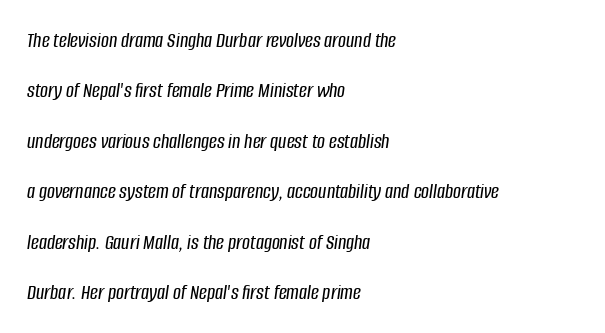
Q: Is the text italic (slanted)? A: Yes, it leans right by about 8 degrees.
Q: Is the text underlined? A: No.
Q: How is the paragraph aligned? A: Left-aligned.
Q: Is the spacing between letters normal or unusually wide? A: Normal.
Q: Is the spacing between lines tight, normal or loose? A: Loose.
